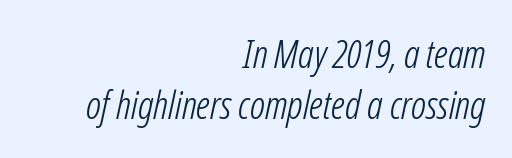
{"italic": "yes", "lean": "right", "slant_degrees": 12, "bold": "no", "weight": "light", "width": "condensed", "stroke_contrast": "low", "x_height": "medium", "monospaced": "no", "underline": "no", "align": "right", "line_spacing": "normal", "line_spacing_ratio": 1.32, "letter_spacing": "normal", "letter_spacing_em": 0.0, "glyph_px": 39}
